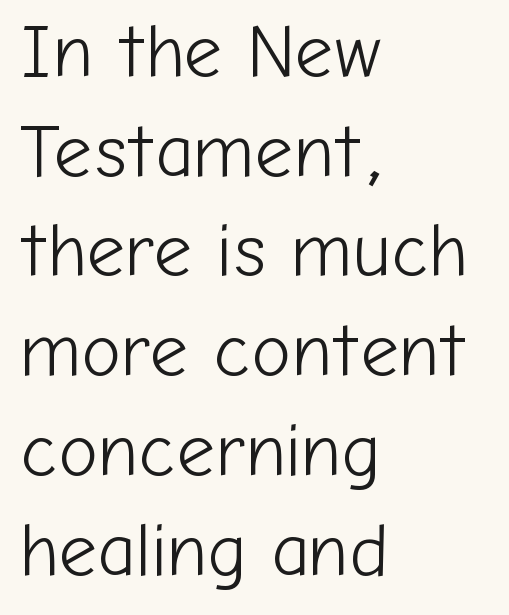
{"serif": "no", "italic": "no", "bold": "no", "weight": "light", "width": "normal", "stroke_contrast": "low", "x_height": "medium", "monospaced": "no", "underline": "no", "align": "left", "line_spacing": "normal", "line_spacing_ratio": 1.33, "letter_spacing": "normal", "letter_spacing_em": 0.0, "glyph_px": 75}
